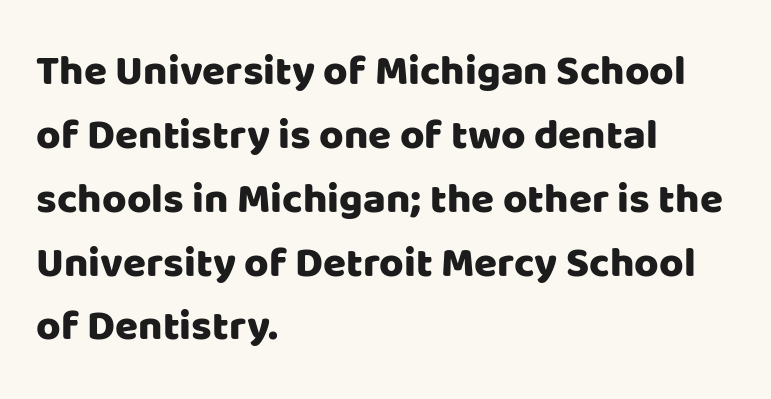
Character widths vary here, with narrow letters taking less room than wide ones. Italic: no, the glyphs are upright roman. The specimen omits any rule beneath the text block's lines. Glyph-to-glyph distance matches everyday printed text. The designer went with a sans here, leaving each stem footless. The rendering anchors every line to the left-hand side.
